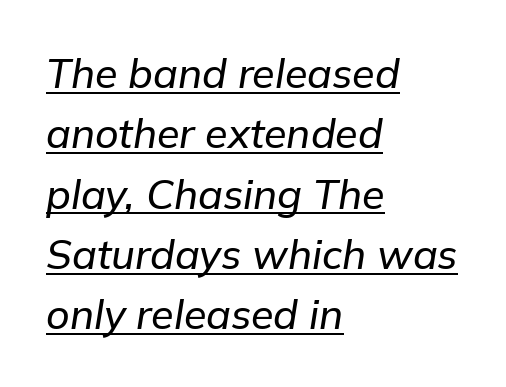
The image shows 41 px text type, italic (leaning right); set left-aligned, normal line spacing (1.47x), normal letter spacing, underlined; low stroke contrast and a medium x-height.
